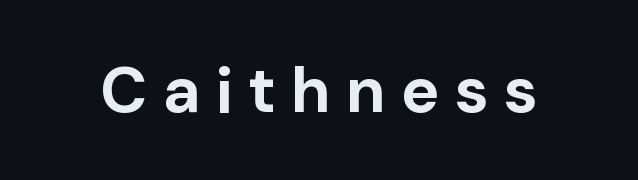
The glyphs in this specimen are sans serif. The passage shown is emphatically bold. Is there any slant? The stems are plumb. Beneath every word, the page is bare. The tracking jumps out immediately: characters are airy and widely separated.
